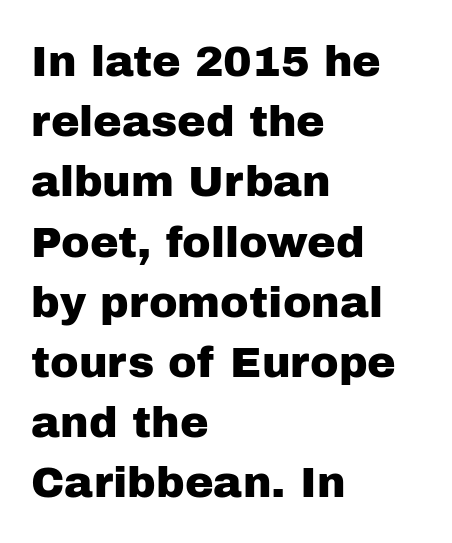
Style check: upright. Is this a fixed-width face? No — the glyphs have proportional, varying widths. The compositor pushed each line to the left boundary. Between one letter and the next there's only the usual sliver of space. The area under the type is left untouched. Letterform terminals end flat and unadorned throughout the passage.
